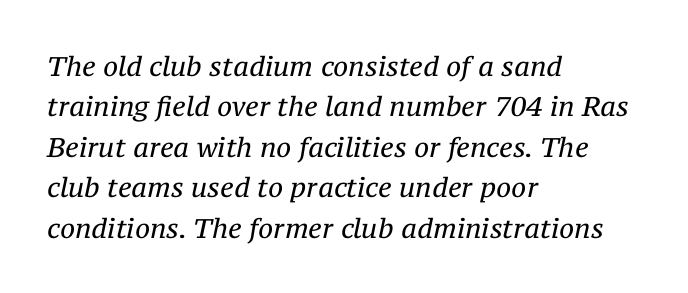
The face used here is rendered with its standard letterfit. Underlining? Definitely not there. The lettering tilts uniformly, giving the passage an italic look. The lines are quadded left. The weight would be labelled regular, book, light, or lighter still.
